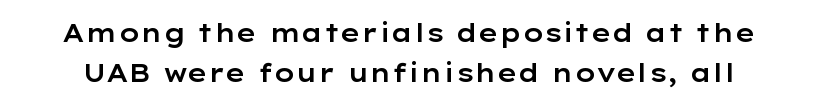
{"italic": "no", "underline": "no", "line_spacing": "normal", "line_spacing_ratio": 1.62, "letter_spacing": "normal", "letter_spacing_em": 0.0, "glyph_px": 25}
